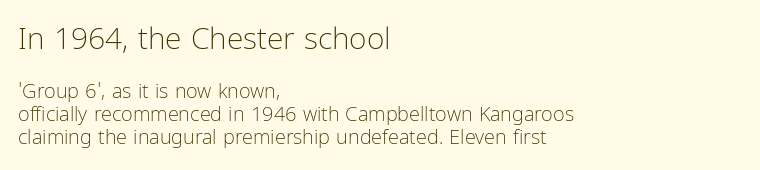
The image shows 30 px light, condensed sans-serif type, upright; set left-aligned, line spacing 1.16x, normal letter spacing, not underlined; the first (top) block is 1.5x larger; low stroke contrast and a medium x-height.
